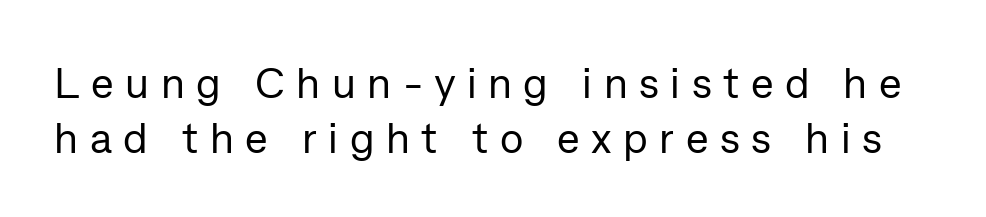
{"serif": "no", "italic": "no", "bold": "no", "weight": "regular", "width": "normal", "stroke_contrast": "low", "x_height": "medium", "monospaced": "no", "underline": "no", "line_spacing": "normal", "line_spacing_ratio": 1.29, "letter_spacing": "wide", "letter_spacing_em": 0.27, "glyph_px": 43}
